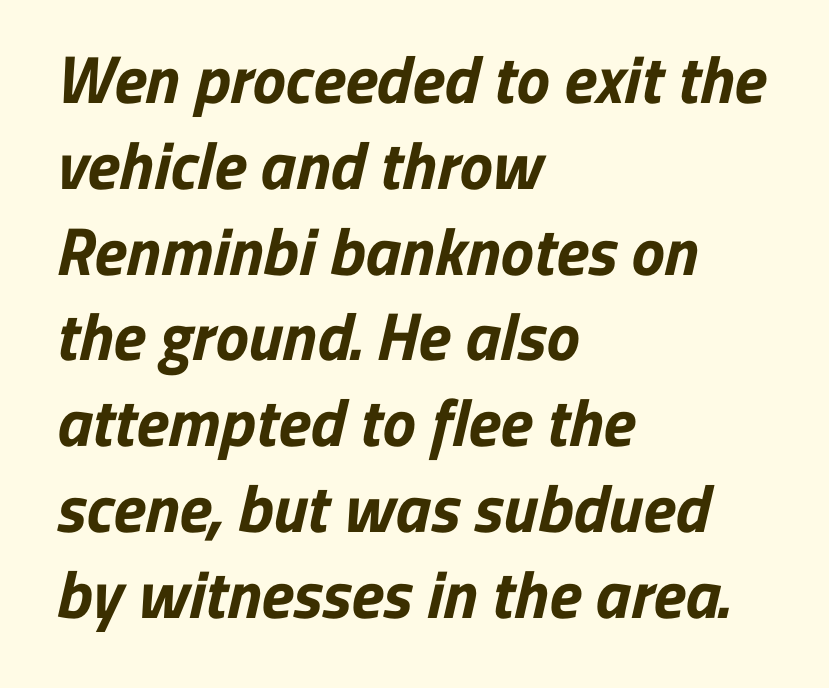
{"serif": "no", "bold": "yes", "weight": "bold", "width": "normal", "stroke_contrast": "low", "x_height": "medium", "monospaced": "no", "underline": "no", "align": "left", "line_spacing": "normal", "line_spacing_ratio": 1.28, "letter_spacing": "normal", "letter_spacing_em": 0.0, "glyph_px": 67}
